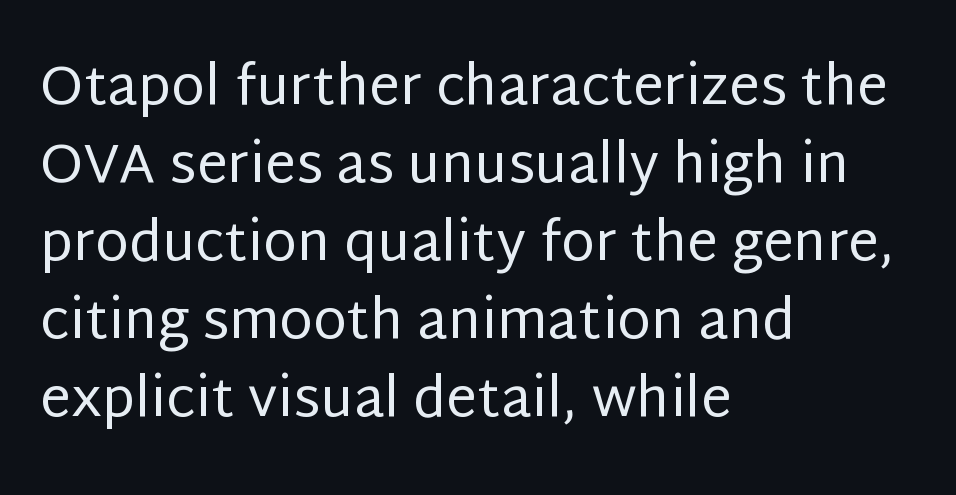
The image shows 55 px regular-weight sans-serif type, upright; set left-aligned, normal line spacing (1.42x), normal letter spacing, not underlined; low stroke contrast and a large x-height.
